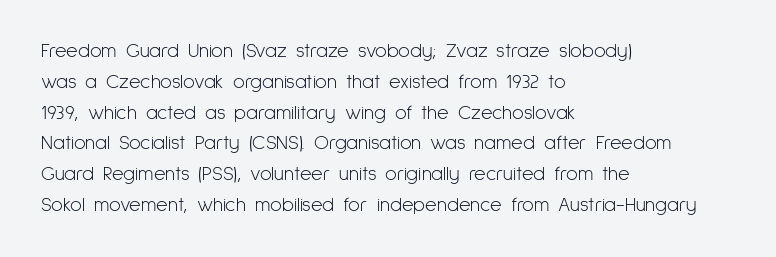
The image shows 20 px text type, upright; set left-aligned, normal line spacing (1.54x), normal letter spacing, not underlined.
